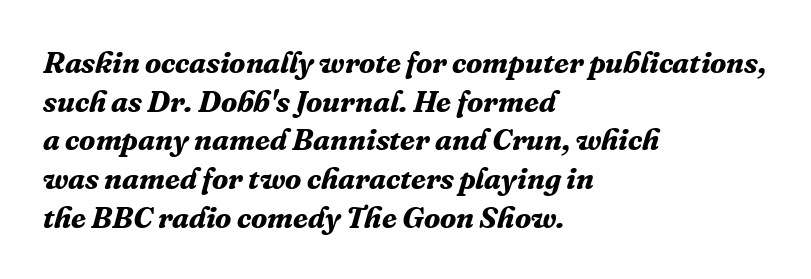
The image shows 30 px bold serif type, italic (leaning right); set left-aligned, normal line spacing (1.29x), normal letter spacing, not underlined; medium stroke contrast and a medium x-height.
